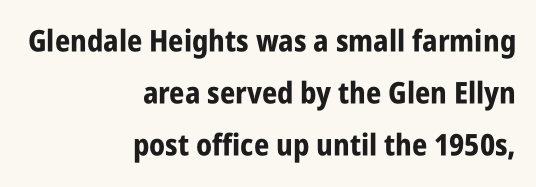
The image shows 30 px bold, condensed sans-serif type, upright; set right-aligned, line spacing 1.74x, normal letter spacing, not underlined; low stroke contrast and a large x-height.
